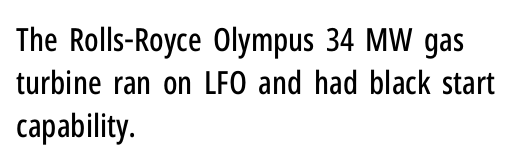
{"serif": "no", "italic": "no", "width": "condensed", "stroke_contrast": "low", "x_height": "medium", "monospaced": "no", "underline": "no", "align": "left", "line_spacing": "normal", "line_spacing_ratio": 1.35, "letter_spacing": "normal", "letter_spacing_em": 0.0, "glyph_px": 32}
